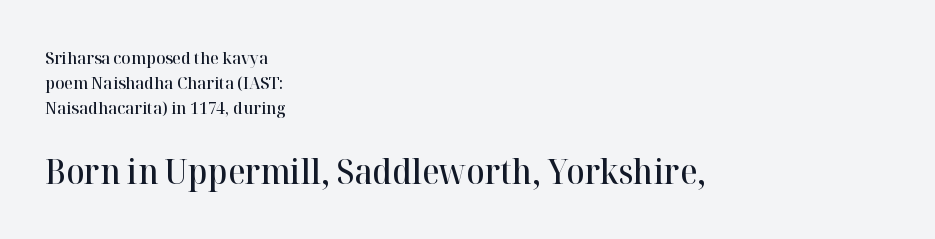
Are there feet on the stems? There are — it's a serif. Compare the two chunks: the lower has the greater cap height. Leading matches the norm, producing a regular column. Each letter keeps its own natural width here, so spacing adapts to shape. Look at the tracking — it's just the regular setting, nothing added.
